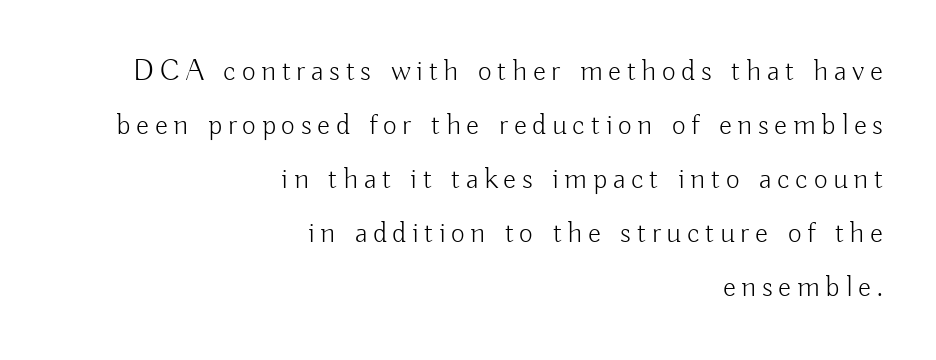
{"serif": "no", "italic": "no", "bold": "no", "weight": "light", "width": "normal", "stroke_contrast": "low", "x_height": "small", "monospaced": "no", "underline": "no", "align": "right", "line_spacing_ratio": 1.8, "glyph_px": 30}
